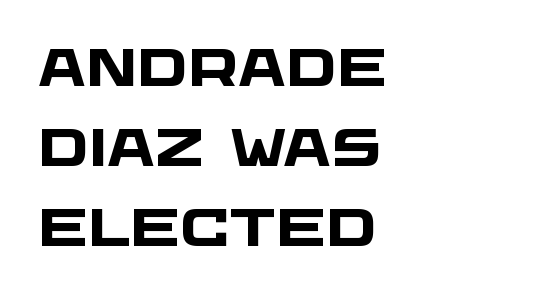
Q: Is the text bold? A: Yes.
Q: Is the typeface a serif or a sans-serif typeface? A: Sans-serif.
Q: Is the text underlined? A: No.
Q: How is the paragraph aligned? A: Left-aligned.
Q: Is the spacing between letters normal or unusually wide? A: Normal.
Q: Is the spacing between lines tight, normal or loose? A: Normal.
Q: Width (condensed, normal, or wide)? A: Wide.
Q: Stroke contrast? A: Low.
Q: x-height? A: Large.
Q: Monospaced? A: No.
